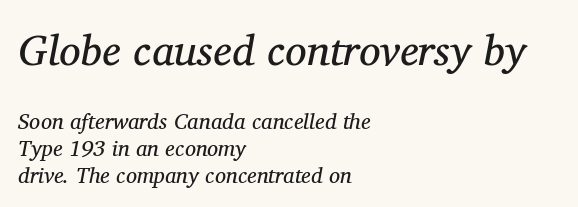
{"serif": "yes", "italic": "yes", "lean": "right", "slant_degrees": 11, "bold": "no", "weight": "regular", "width": "normal", "stroke_contrast": "medium", "x_height": "medium", "monospaced": "no", "underline": "no", "align": "left", "line_spacing_ratio": 1.22, "letter_spacing": "normal", "letter_spacing_em": 0.0, "larger_block": "first", "size_ratio": 1.95, "glyph_px": 43}
